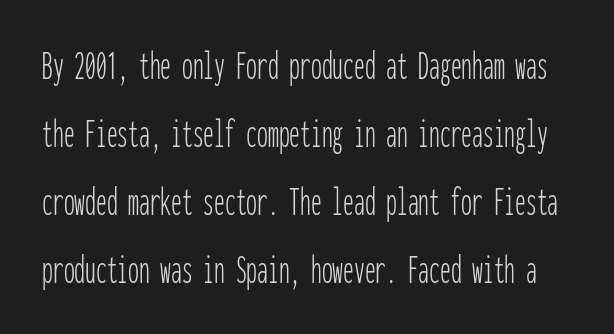
{"serif": "no", "italic": "no", "bold": "no", "weight": "thin", "width": "condensed", "stroke_contrast": "low", "x_height": "medium", "monospaced": "yes", "underline": "no", "line_spacing": "normal", "line_spacing_ratio": 1.58, "letter_spacing": "normal", "letter_spacing_em": 0.0, "glyph_px": 43}
